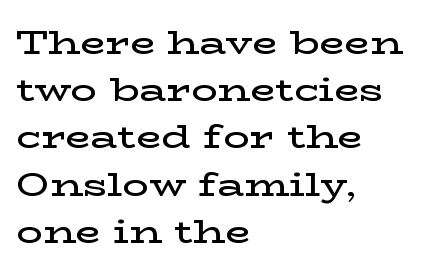
{"serif": "yes", "italic": "no", "bold": "semi", "weight": "semibold", "width": "wide", "stroke_contrast": "low", "x_height": "medium", "monospaced": "no", "underline": "no", "align": "left", "line_spacing": "normal", "line_spacing_ratio": 1.43, "letter_spacing": "normal", "letter_spacing_em": 0.0, "glyph_px": 33}
